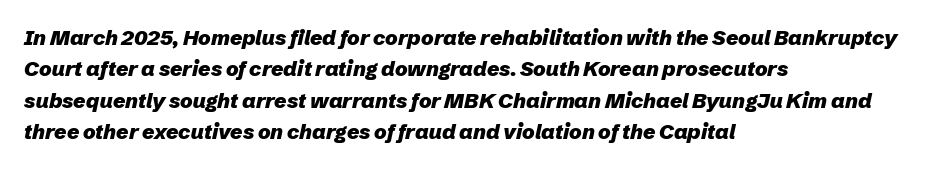
Q: Is the text bold? A: Yes.
Q: Is the text italic (slanted)? A: Yes, it leans right by about 12 degrees.
Q: Is the text underlined? A: No.
Q: How is the paragraph aligned? A: Left-aligned.
Q: Is the spacing between letters normal or unusually wide? A: Normal.
Q: Is the spacing between lines tight, normal or loose? A: Normal.
